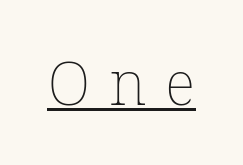
{"italic": "no", "bold": "no", "weight": "thin", "width": "normal", "stroke_contrast": "low", "x_height": "medium", "monospaced": "no", "underline": "yes", "letter_spacing": "wide", "letter_spacing_em": 0.31, "glyph_px": 61}
